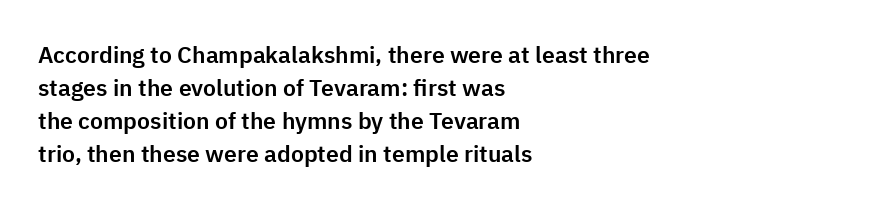
The block of text has a typical density, with ordinary space between rows. Tracking here is standard; glyphs follow each other at the usual distance. The strip under each line holds only bare page. The lettering holds an erect, upright posture throughout. Teacher's note: observe the even left margin — that is flush-left alignment.
